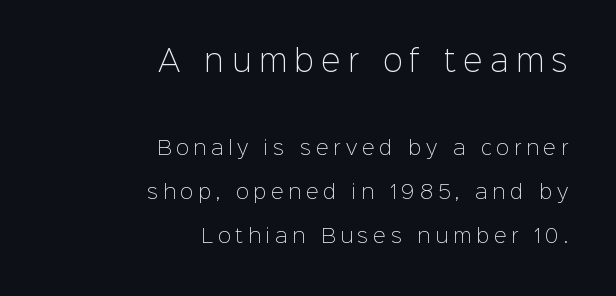
Q: Is the text bold? A: No.
Q: Is the text italic (slanted)? A: No, it is upright.
Q: Is the typeface a serif or a sans-serif typeface? A: Sans-serif.
Q: Is the text underlined? A: No.
Q: How is the paragraph aligned? A: Right-aligned.
Q: Is the spacing between letters normal or unusually wide? A: Unusually wide.
Q: Is the spacing between lines tight, normal or loose? A: Loose.
Q: Which block of text is set in a larger size, the first (top) or the second (bottom)? A: The first (top) one.
Q: Width (condensed, normal, or wide)? A: Normal.
Q: Stroke contrast? A: Low.
Q: x-height? A: Medium.
Q: Monospaced? A: No.
